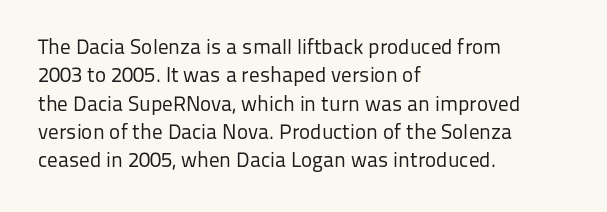
{"italic": "no", "bold": "no", "underline": "no", "align": "left", "line_spacing": "normal", "line_spacing_ratio": 1.35, "letter_spacing": "normal", "letter_spacing_em": 0.0, "glyph_px": 21}
